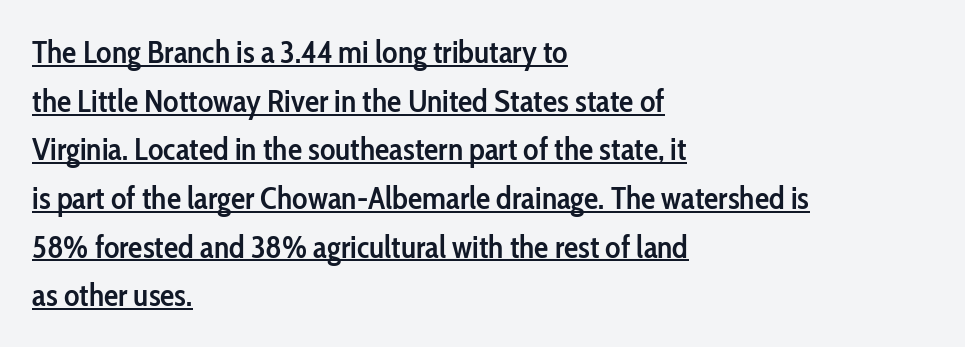
{"serif": "no", "italic": "no", "bold": "semi", "weight": "semibold", "width": "condensed", "stroke_contrast": "low", "x_height": "medium", "monospaced": "no", "underline": "yes", "align": "left", "line_spacing": "normal", "line_spacing_ratio": 1.52, "letter_spacing": "normal", "letter_spacing_em": 0.0, "glyph_px": 32}
